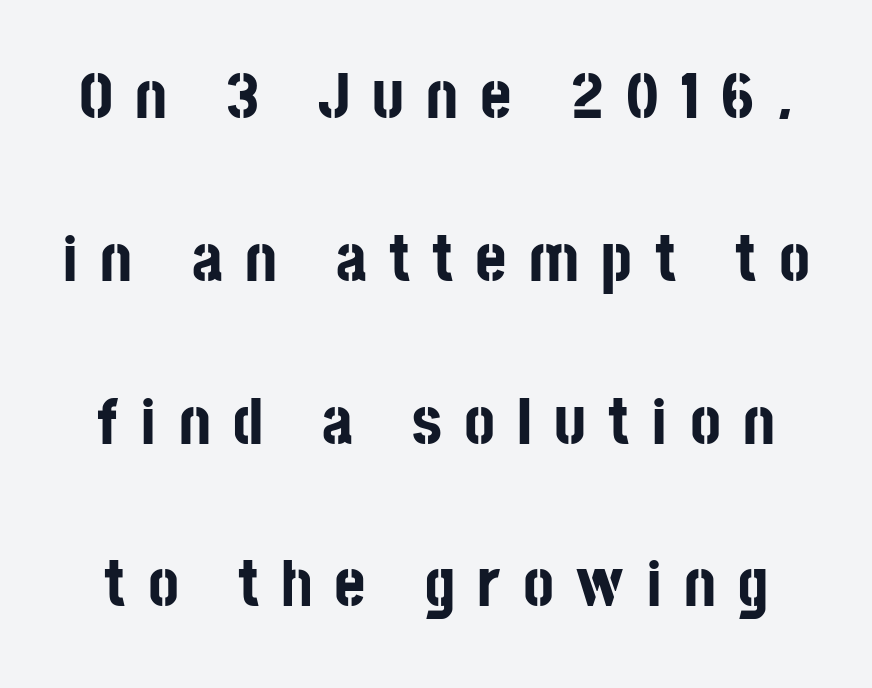
{"serif": "no", "italic": "no", "bold": "yes", "weight": "bold", "width": "condensed", "stroke_contrast": "low", "x_height": "large", "monospaced": "no", "underline": "no", "line_spacing": "loose", "line_spacing_ratio": 2.43, "letter_spacing": "wide", "letter_spacing_em": 0.33, "glyph_px": 67}
